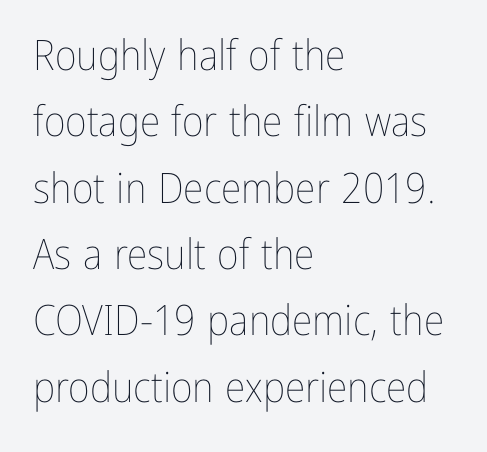
The image shows 42 px thin, condensed type, upright; set left-aligned, normal line spacing (1.58x), normal letter spacing, not underlined; low stroke contrast and a medium x-height.
